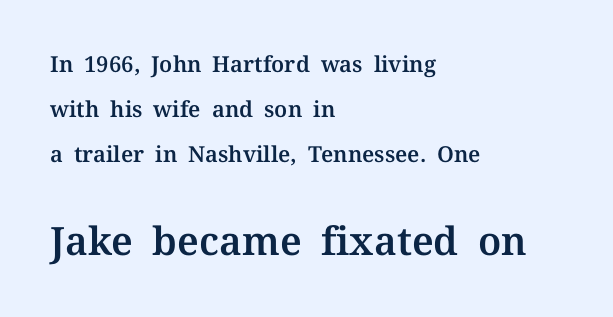
{"serif": "yes", "italic": "no", "width": "normal", "stroke_contrast": "medium", "x_height": "medium", "monospaced": "no", "underline": "no", "align": "left", "line_spacing": "loose", "line_spacing_ratio": 2.04, "letter_spacing": "normal", "letter_spacing_em": 0.0, "larger_block": "second", "size_ratio": 1.77, "glyph_px": 39}
